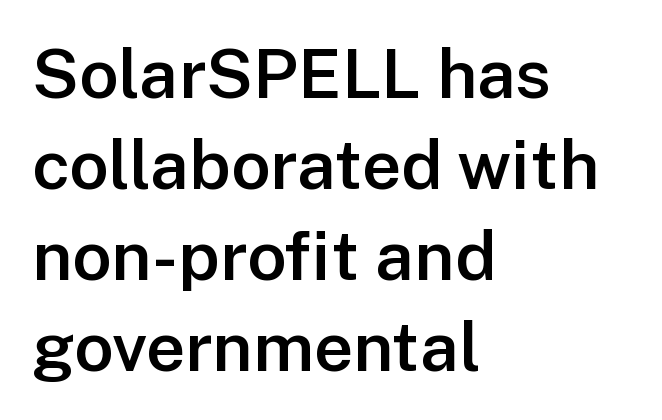
Think of a printed novel: that variable character pitch is what you see here. Type without underlining. Does the copy run flush right? No — it runs flush left. The face used here is rendered with its standard letterfit. Nothing sits at the stroke ends, so this counts as sans-serif. Successive baselines arrive at the customary interval.
